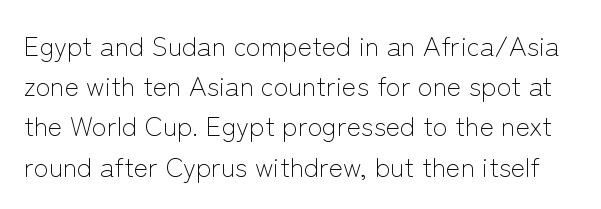
The strip under each line holds only bare page. The lines sit at an ordinary, default distance from one another. Unbolded letterforms with no extra heft. Italic? Not at all — the glyphs are vertical.
